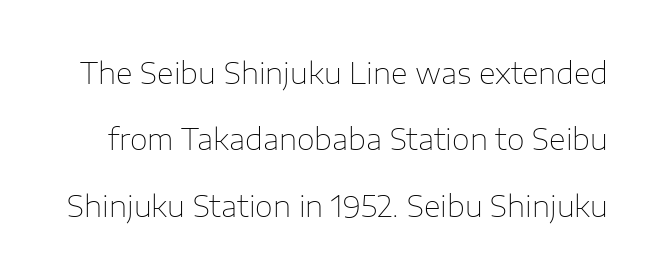
The image shows 29 px thin sans-serif type, upright; set loose line spacing (2.29x), normal letter spacing, not underlined; low stroke contrast and a medium x-height.
